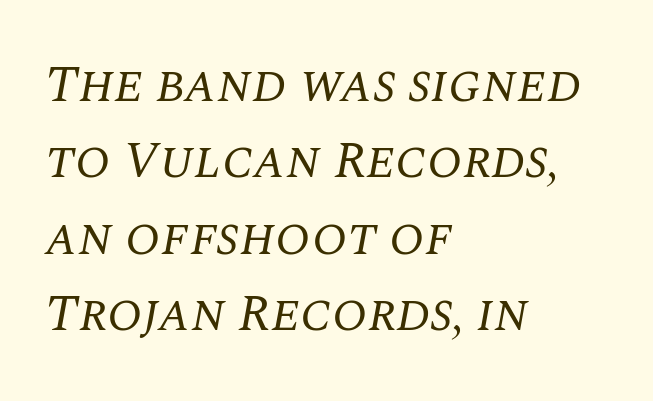
In terms of letterspacing, this is plain default setting. Looks like regular typesetting: each glyph gets only the width it needs. Heft: none added — not bold. The foot of each line stays bare and open.
